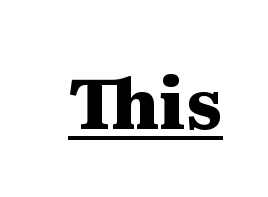
{"serif": "yes", "italic": "no", "bold": "yes", "weight": "heavy", "width": "wide", "stroke_contrast": "medium", "x_height": "medium", "monospaced": "no", "underline": "yes", "letter_spacing": "normal", "letter_spacing_em": 0.0, "glyph_px": 70}
